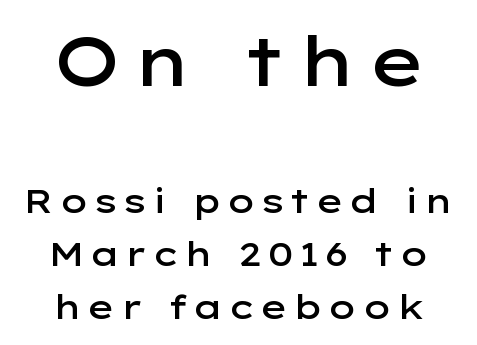
The image shows 69 px semibold, wide sans-serif type, upright; set centered, normal line spacing (1.55x), not underlined; the first (top) block is 2.03x larger; low stroke contrast and a medium x-height.
